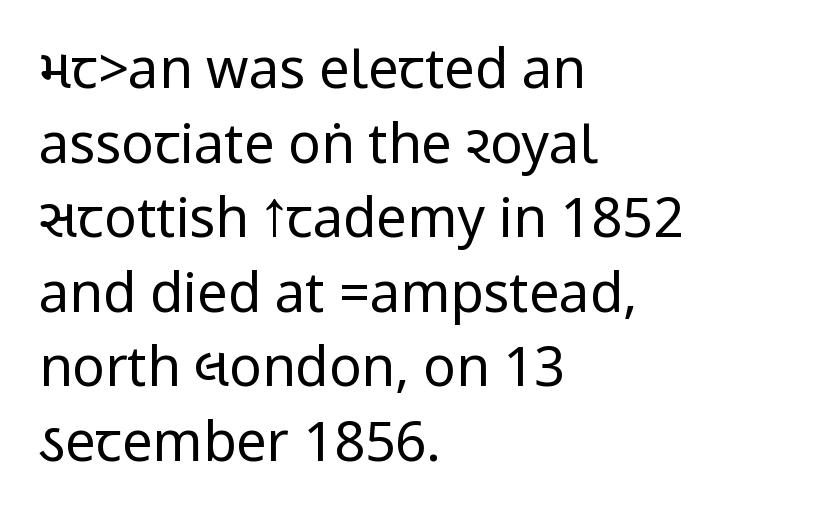
{"serif": "no", "italic": "no", "bold": "no", "weight": "regular", "width": "condensed", "stroke_contrast": "low", "underline": "no", "align": "left", "line_spacing": "normal", "line_spacing_ratio": 1.38, "letter_spacing": "normal", "letter_spacing_em": 0.0, "glyph_px": 54}
